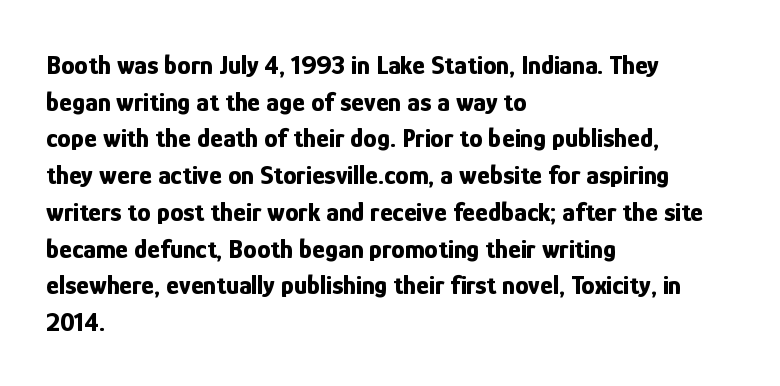
Casual observation: everything's shoved over to the left. Look at the tracking — it's just the regular setting, nothing added. The rendering uses a moderate line-height, typical for paragraphs. Decoration check: the copy has no underline. The face used here has the dense, thick strokes of a bold. The typography opts for an upright posture over an oblique one.
